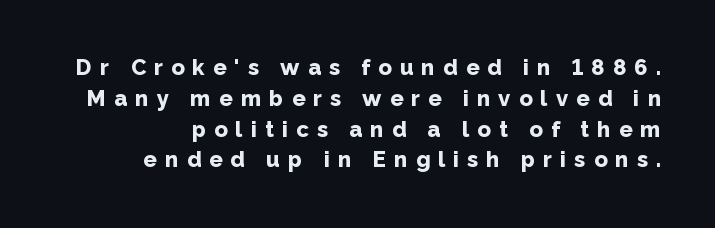
Q: Is the text bold? A: Yes.
Q: Is the text italic (slanted)? A: No, it is upright.
Q: Is the text underlined? A: No.
Q: Is the spacing between letters normal or unusually wide? A: Unusually wide.
Q: Is the spacing between lines tight, normal or loose? A: Normal.
